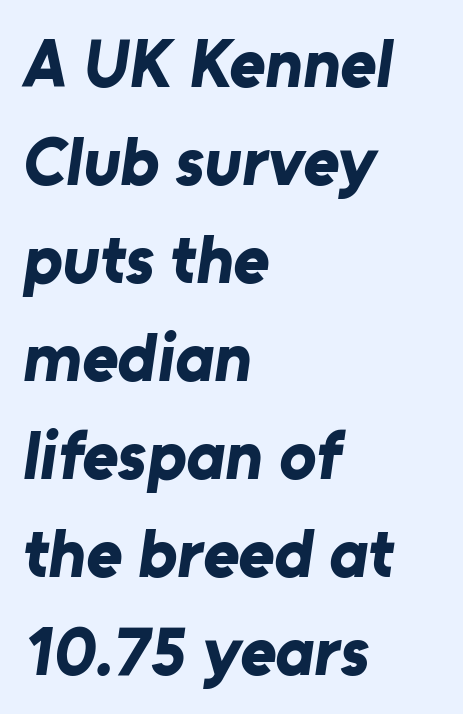
{"serif": "no", "bold": "yes", "weight": "bold", "width": "normal", "stroke_contrast": "low", "x_height": "medium", "monospaced": "no", "underline": "no", "align": "left", "line_spacing": "normal", "line_spacing_ratio": 1.42, "letter_spacing": "normal", "letter_spacing_em": 0.0, "glyph_px": 69}
